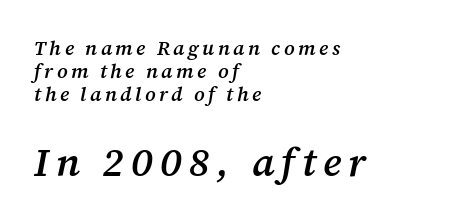
No word sits above an underline. The face used here appears at its bigger size in the lower chunk. Slant detected: the letters are inclined. Weight check: semibold — heavier than regular, not quite bold. One-word summary of the alignment: left.
